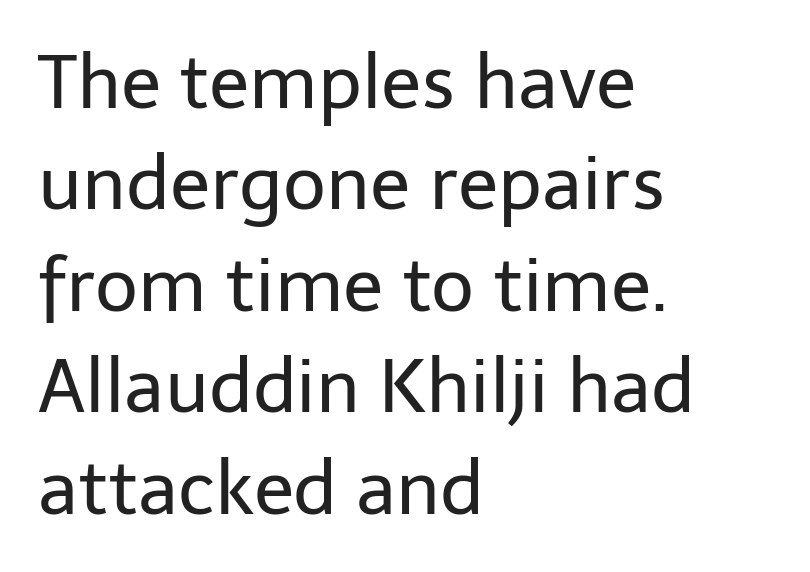
Visually the block forms a straight wall on the left and a jagged coastline on the right. The rendering uses natural spacing where letterforms have individual widths. A typesetter would call this leading conventional body-copy spacing. The foot of each line stays bare and open. Nope, no serifs anywhere on these letters. Students, note that the glyphs here touch the page at normal intervals.
